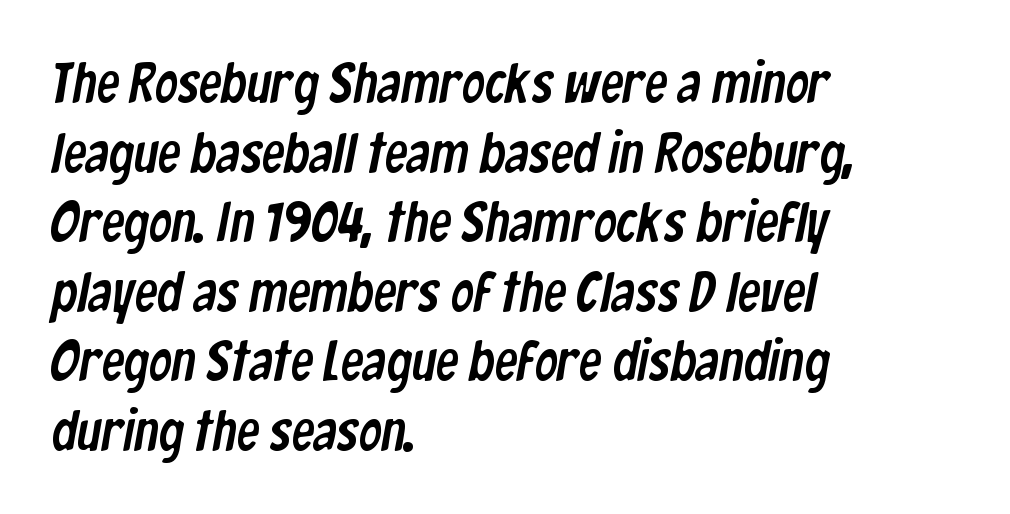
Tracking here is standard; glyphs follow each other at the usual distance. Leftover space on each line is placed entirely after the last word. The area under the type is left untouched. Type style note: lacks serifs. The rendering uses natural spacing where letterforms have individual widths.
